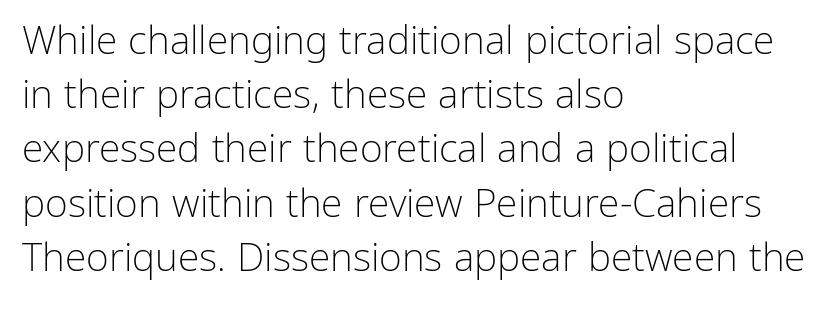
The image shows 39 px light sans-serif type, upright; set left-aligned, normal line spacing (1.39x), normal letter spacing, not underlined; low stroke contrast and a medium x-height.
